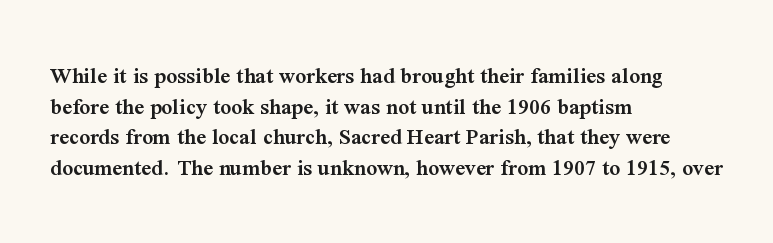
Q: Is the text bold? A: Semi-bold.
Q: Is the text italic (slanted)? A: No, it is upright.
Q: Is the text underlined? A: No.
Q: How is the paragraph aligned? A: Left-aligned.
Q: Is the spacing between letters normal or unusually wide? A: Normal.
Q: Is the spacing between lines tight, normal or loose? A: Normal.
